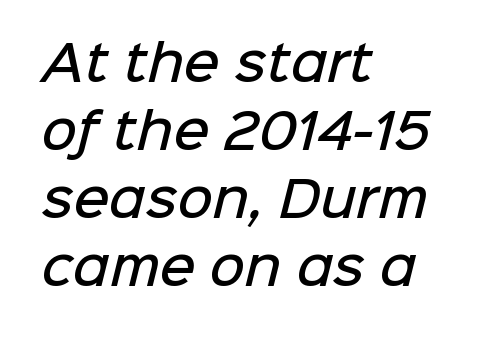
Q: Is the text bold? A: Semi-bold.
Q: Is the typeface a serif or a sans-serif typeface? A: Sans-serif.
Q: Is the text underlined? A: No.
Q: How is the paragraph aligned? A: Left-aligned.
Q: Is the spacing between letters normal or unusually wide? A: Normal.
Q: Is the spacing between lines tight, normal or loose? A: Normal.
Q: Width (condensed, normal, or wide)? A: Normal.
Q: Stroke contrast? A: Low.
Q: x-height? A: Medium.
Q: Monospaced? A: No.
